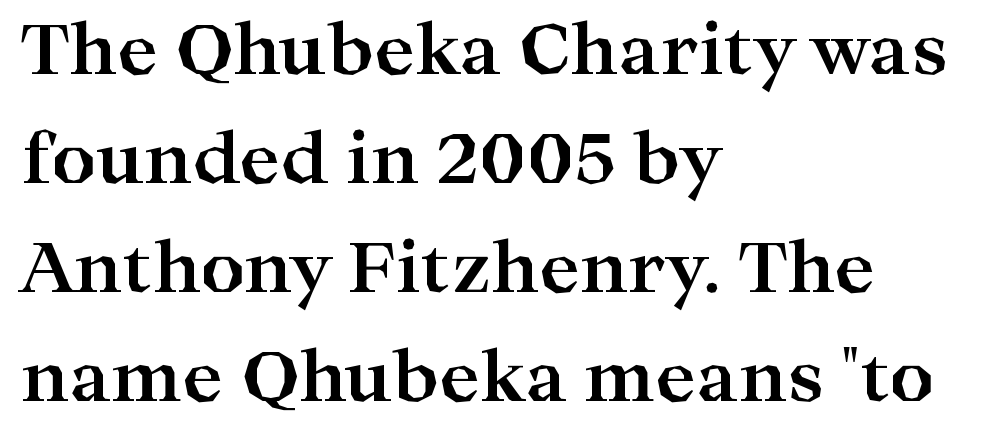
The image shows 69 px bold, wide serif type, upright; set left-aligned, normal line spacing (1.58x), normal letter spacing, not underlined; high stroke contrast and a medium x-height.
